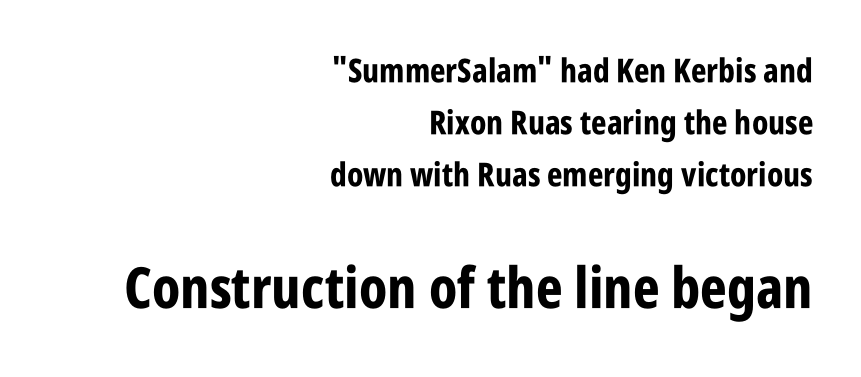
Q: Is the text bold? A: Yes.
Q: Is the text italic (slanted)? A: No, it is upright.
Q: Is the typeface a serif or a sans-serif typeface? A: Sans-serif.
Q: Is the text underlined? A: No.
Q: How is the paragraph aligned? A: Right-aligned.
Q: Is the spacing between letters normal or unusually wide? A: Normal.
Q: Is the spacing between lines tight, normal or loose? A: Normal.
Q: Which block of text is set in a larger size, the first (top) or the second (bottom)? A: The second (bottom) one.
Q: Width (condensed, normal, or wide)? A: Condensed.
Q: Stroke contrast? A: Low.
Q: x-height? A: Large.
Q: Monospaced? A: No.
